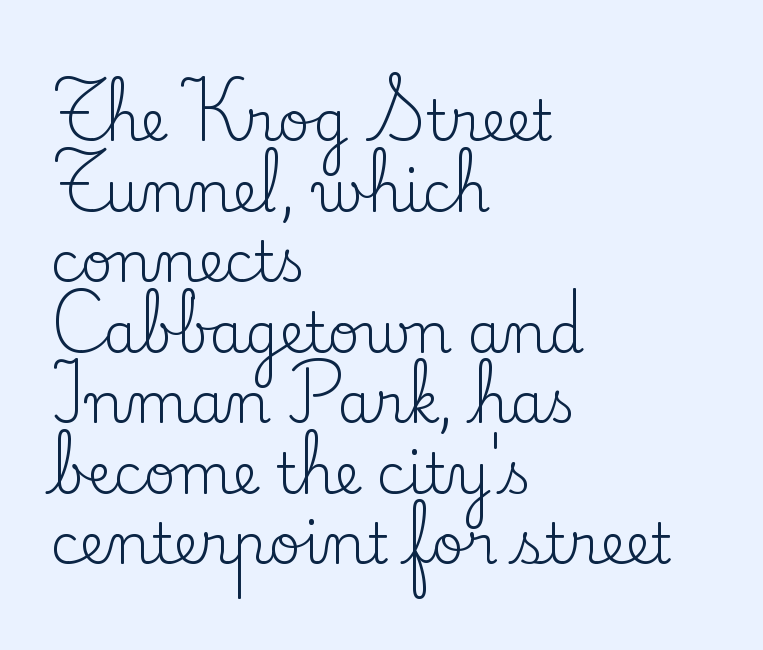
The image shows 56 px regular-weight type, upright; set left-aligned, normal line spacing (1.26x), normal letter spacing, not underlined; low stroke contrast and a small x-height.
